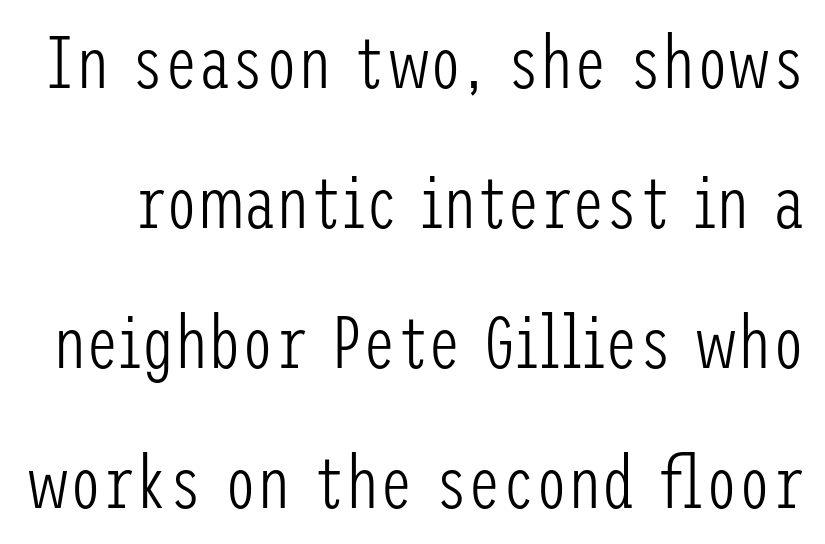
Q: Is the text bold? A: No.
Q: Is the text italic (slanted)? A: No, it is upright.
Q: Is the typeface a serif or a sans-serif typeface? A: Sans-serif.
Q: Is the text underlined? A: No.
Q: Is the spacing between letters normal or unusually wide? A: Normal.
Q: Width (condensed, normal, or wide)? A: Condensed.
Q: Stroke contrast? A: Low.
Q: x-height? A: Medium.
